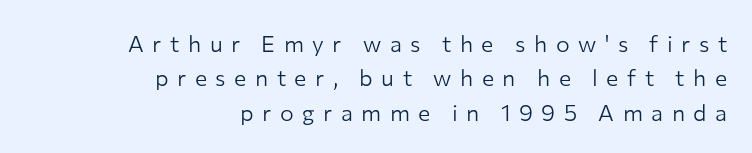
The image shows 23 px text type, upright; set right-aligned, normal line spacing (1.49x), unusually wide letter spacing (+0.37 em), not underlined.
